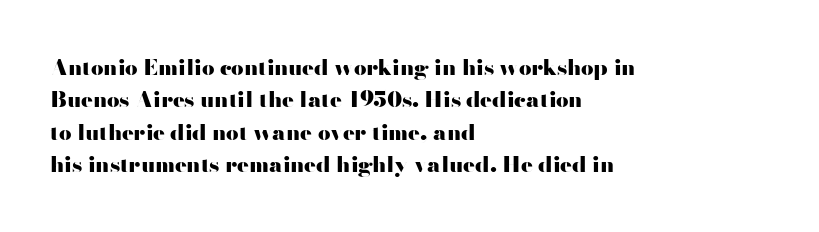
{"italic": "no", "bold": "yes", "underline": "no", "align": "left", "line_spacing": "normal", "line_spacing_ratio": 1.47, "letter_spacing": "normal", "letter_spacing_em": 0.0, "glyph_px": 22}
